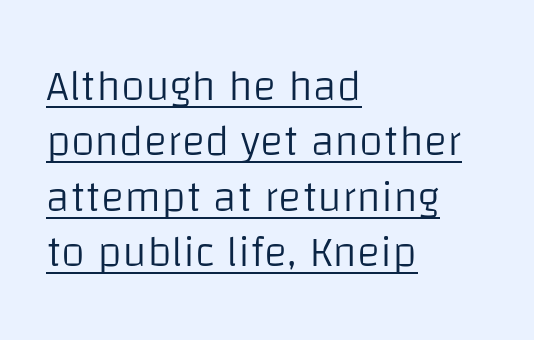
{"serif": "no", "italic": "no", "bold": "no", "weight": "light", "width": "normal", "stroke_contrast": "low", "x_height": "large", "monospaced": "no", "underline": "yes", "align": "left", "line_spacing": "normal", "line_spacing_ratio": 1.26, "letter_spacing": "normal", "letter_spacing_em": 0.0, "glyph_px": 44}
